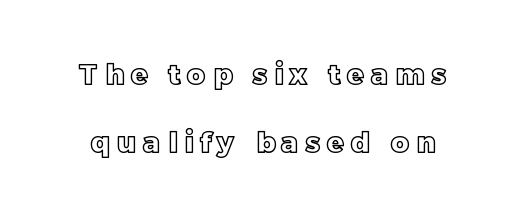
Q: Is the text italic (slanted)? A: No, it is upright.
Q: Is the text underlined? A: No.
Q: Is the spacing between letters normal or unusually wide? A: Unusually wide.
Q: Is the spacing between lines tight, normal or loose? A: Loose.
Q: Width (condensed, normal, or wide)? A: Normal.
Q: x-height? A: Large.
Q: Monospaced? A: No.
